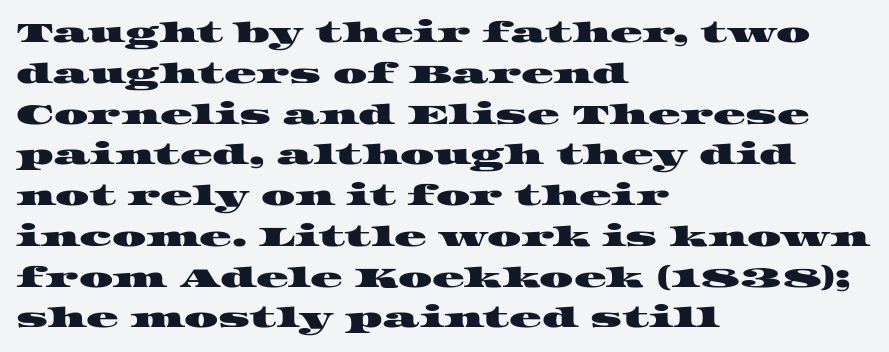
The image shows 27 px text type; set left-aligned, normal line spacing (1.51x), normal letter spacing, not underlined.
